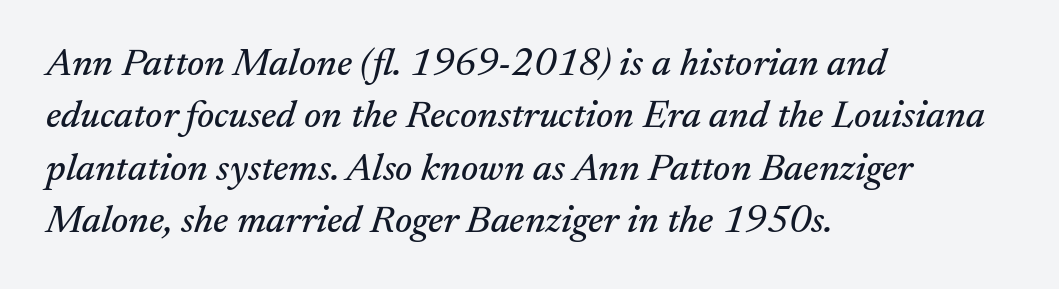
The image shows 39 px serif type, italic (leaning right); set left-aligned, normal line spacing (1.34x), normal letter spacing, not underlined; medium stroke contrast and a small x-height.
